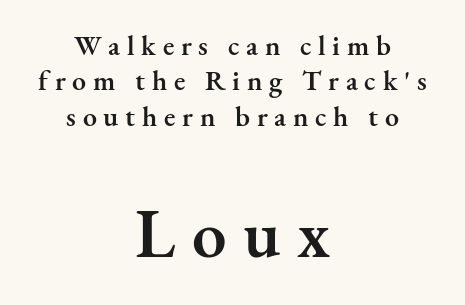
The space beneath each line is pristine and unruled. Line starts and ends both wander, symmetrically. Designer's note — italics off, roman on. These words are printed semibold, heavier than regular yet not bold.
